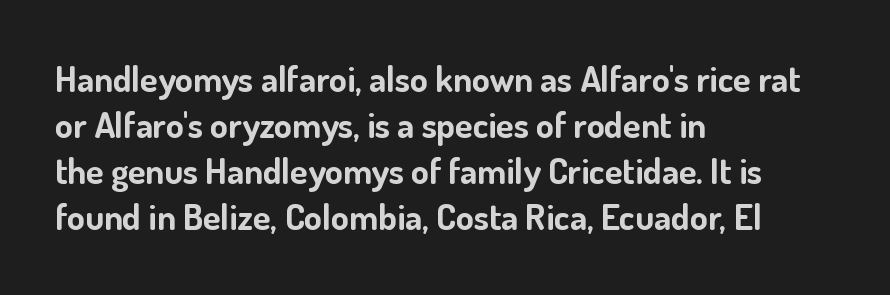
{"serif": "no", "italic": "no", "bold": "yes", "weight": "bold", "width": "normal", "stroke_contrast": "low", "x_height": "small", "monospaced": "no", "underline": "no", "align": "left", "line_spacing": "normal", "line_spacing_ratio": 1.28, "letter_spacing": "normal", "letter_spacing_em": 0.0, "glyph_px": 36}
